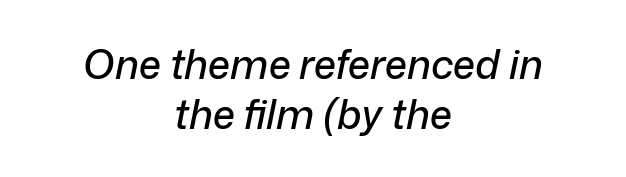
Q: Is the text italic (slanted)? A: Yes, it leans right by about 12 degrees.
Q: Is the text underlined? A: No.
Q: How is the paragraph aligned? A: Centered.
Q: Is the spacing between letters normal or unusually wide? A: Normal.
Q: Width (condensed, normal, or wide)? A: Normal.
Q: Stroke contrast? A: Low.
Q: x-height? A: Medium.
Q: Monospaced? A: No.
